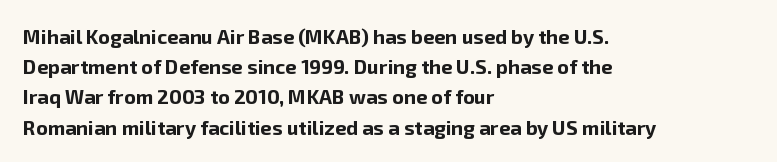
The image shows 20 px bold type, upright; set left-aligned, normal line spacing (1.51x), normal letter spacing, not underlined.
